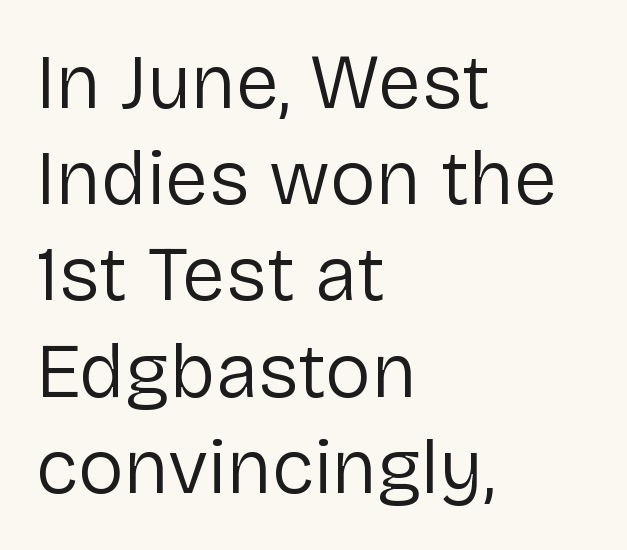
{"serif": "no", "italic": "no", "bold": "no", "weight": "regular", "width": "normal", "stroke_contrast": "low", "x_height": "medium", "monospaced": "no", "underline": "no", "align": "left", "line_spacing": "normal", "line_spacing_ratio": 1.25, "letter_spacing": "normal", "letter_spacing_em": 0.0, "glyph_px": 77}
